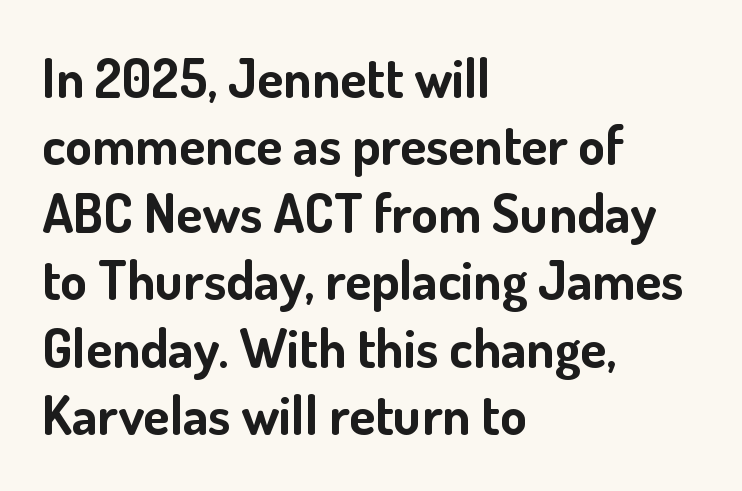
Rendered with straight, roman letterforms. What's the leading like? Ordinary, nothing unusual. Typesetter's note: full bold, strokes at maximum text heaviness. Line starts are locked; line ends wander. Font category for this specimen: sans-serif. Note the varied advance widths — an 'i' is clearly narrower than an 'm'.
